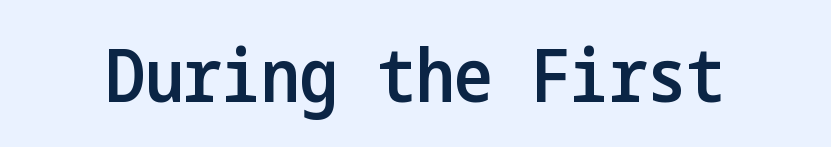
The axis of the letterforms is exactly vertical. Observe the absence of serifs on each vertical stroke in this sample. Typesetter's note: demi weight, one step under bold. The glyphs are unaccompanied by any horizontal stroke below them. The letters sit at their default tracking, neither squeezed nor spread.
